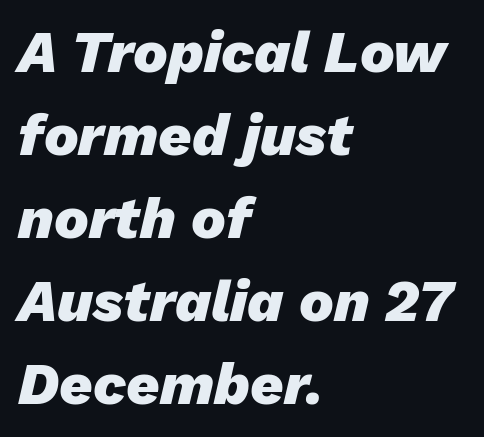
The rag falls on the right side of this text block. Typographic density is high because the face is bold. These lines were composed using italics. You could not count columns in this text — the font is proportionally spaced.
